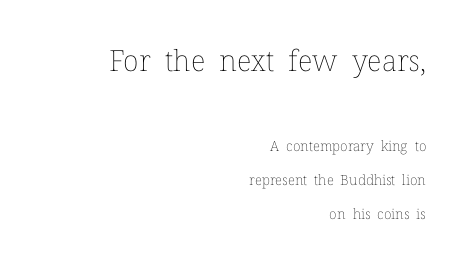
Q: Is the text bold? A: No.
Q: Is the text italic (slanted)? A: No, it is upright.
Q: Is the text underlined? A: No.
Q: How is the paragraph aligned? A: Right-aligned.
Q: Is the spacing between letters normal or unusually wide? A: Normal.
Q: Is the spacing between lines tight, normal or loose? A: Loose.
Q: Which block of text is set in a larger size, the first (top) or the second (bottom)? A: The first (top) one.
Q: Width (condensed, normal, or wide)? A: Normal.
Q: Stroke contrast? A: Low.
Q: x-height? A: Medium.
Q: Monospaced? A: No.
